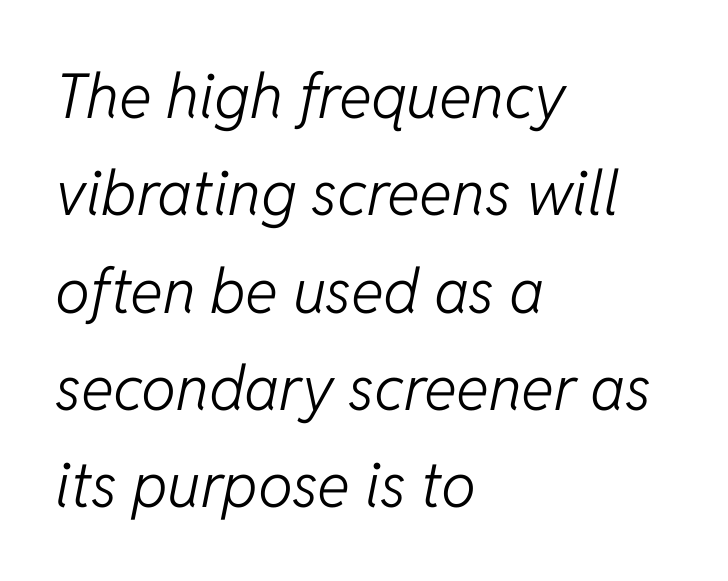
The image shows 62 px light type, italic (leaning right); set left-aligned, normal line spacing (1.57x), normal letter spacing, not underlined; low stroke contrast and a medium x-height.
